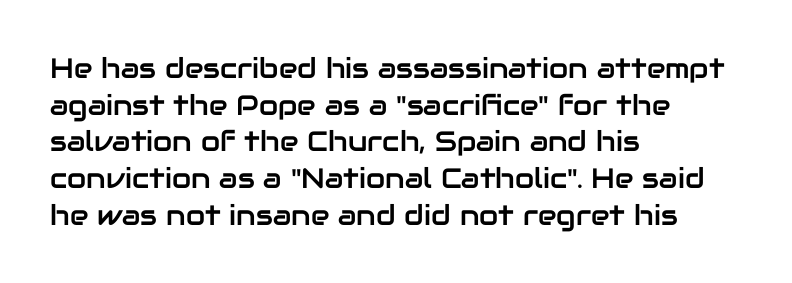
Q: Is the text italic (slanted)? A: No, it is upright.
Q: Is the typeface a serif or a sans-serif typeface? A: Sans-serif.
Q: Is the text underlined? A: No.
Q: How is the paragraph aligned? A: Left-aligned.
Q: Is the spacing between letters normal or unusually wide? A: Normal.
Q: Is the spacing between lines tight, normal or loose? A: Normal.
Q: Width (condensed, normal, or wide)? A: Normal.
Q: Stroke contrast? A: Low.
Q: x-height? A: Medium.
Q: Monospaced? A: No.
